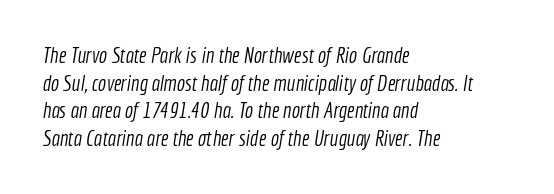
{"bold": "no", "underline": "no", "align": "left", "line_spacing": "normal", "line_spacing_ratio": 1.26, "letter_spacing": "normal", "letter_spacing_em": 0.0, "glyph_px": 22}
